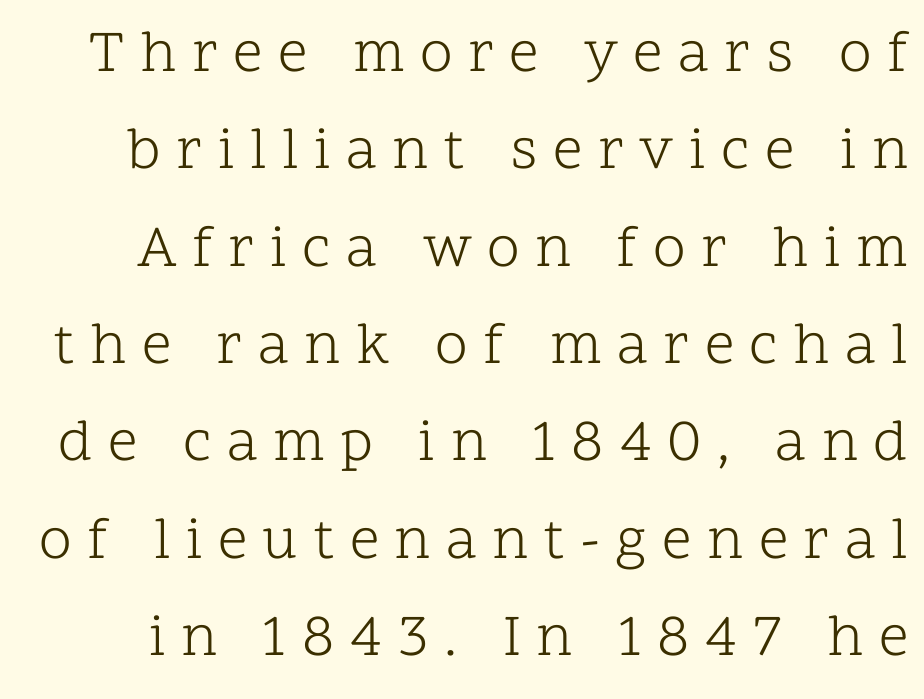
Q: Is the text bold? A: No.
Q: Is the text italic (slanted)? A: No, it is upright.
Q: Is the typeface a serif or a sans-serif typeface? A: Serif.
Q: Is the text underlined? A: No.
Q: Is the spacing between letters normal or unusually wide? A: Unusually wide.
Q: Is the spacing between lines tight, normal or loose? A: Normal.
Q: Width (condensed, normal, or wide)? A: Normal.
Q: Stroke contrast? A: Low.
Q: x-height? A: Medium.
Q: Monospaced? A: No.
